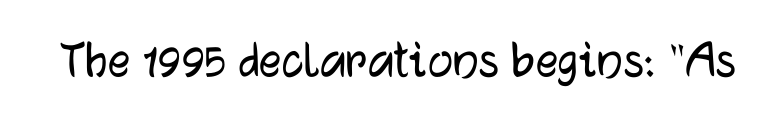
The letters carry no serifs — their stems end cleanly without finishing strokes. Words appear dense and cohesive because spacing is normal. Spacing verdict: proportional, widths tailored to each character. No italicization has been applied; the sample stays upright. The strip under each line holds only bare page.
